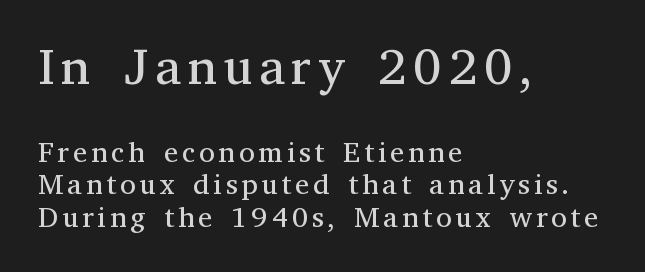
Ordinary non-slanted type is in use. Unmarked baselines from the first word to the last. Does the leading feel generous? Not at all — it's pinched. Spacing verdict: proportional, widths tailored to each character. Stroke thickness stays within the range of a standard reading face or lighter.
